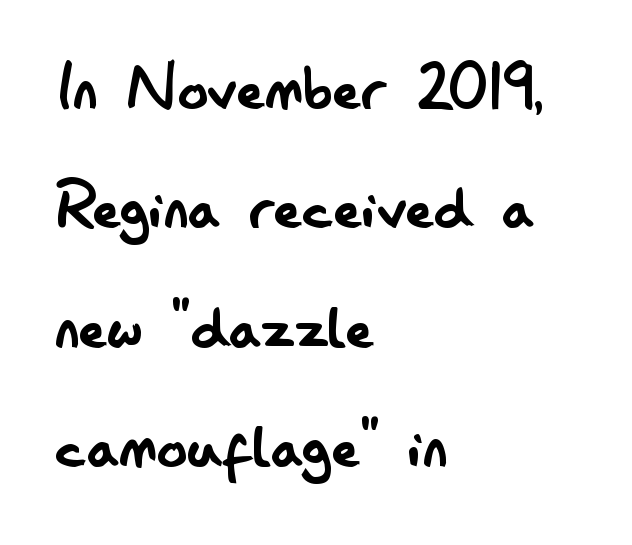
The image shows 76 px regular-weight, condensed sans-serif type, upright; set left-aligned, normal line spacing (1.57x), normal letter spacing, not underlined; low stroke contrast and a small x-height.
